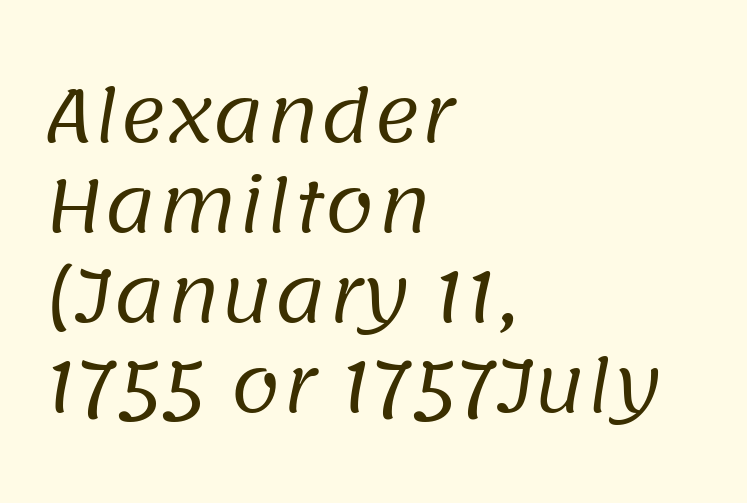
Q: Is the text bold? A: No.
Q: Is the typeface a serif or a sans-serif typeface? A: Sans-serif.
Q: Is the text underlined? A: No.
Q: How is the paragraph aligned? A: Left-aligned.
Q: Is the spacing between letters normal or unusually wide? A: Normal.
Q: Is the spacing between lines tight, normal or loose? A: Normal.
Q: Width (condensed, normal, or wide)? A: Normal.
Q: Stroke contrast? A: Low.
Q: x-height? A: Large.
Q: Monospaced? A: No.
